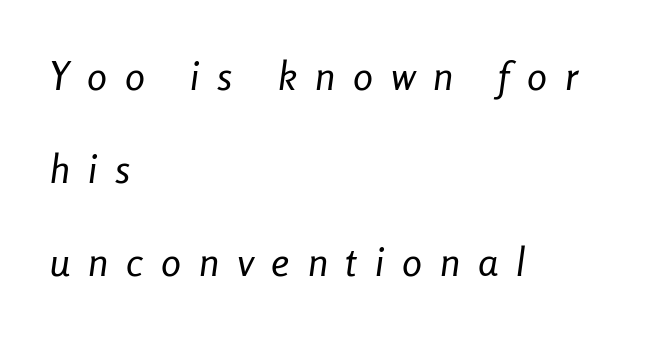
{"italic": "yes", "lean": "right", "slant_degrees": 8, "bold": "no", "weight": "regular", "width": "condensed", "stroke_contrast": "low", "x_height": "medium", "monospaced": "no", "underline": "no", "align": "left", "line_spacing": "loose", "line_spacing_ratio": 2.33, "letter_spacing": "wide", "letter_spacing_em": 0.45, "glyph_px": 40}
